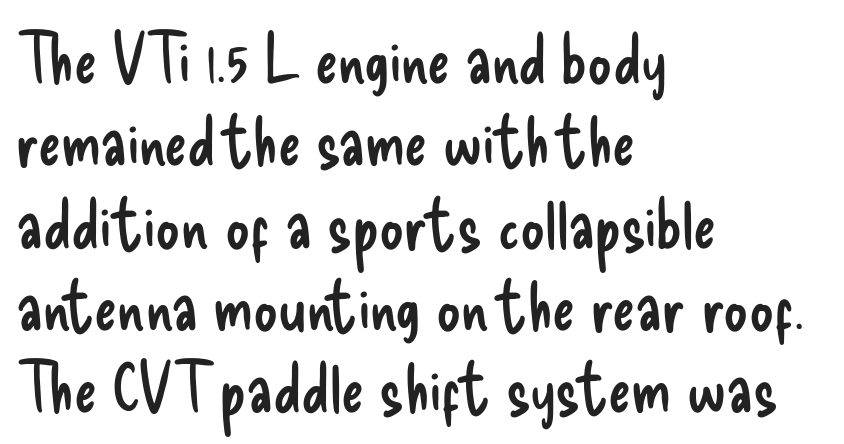
{"serif": "no", "italic": "no", "bold": "no", "weight": "regular", "width": "condensed", "stroke_contrast": "low", "x_height": "small", "monospaced": "no", "underline": "no", "align": "left", "line_spacing_ratio": 1.21, "letter_spacing": "normal", "letter_spacing_em": 0.0, "glyph_px": 68}
